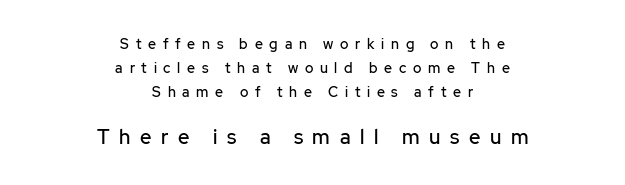
Q: Is the text italic (slanted)? A: No, it is upright.
Q: Is the text underlined? A: No.
Q: How is the paragraph aligned? A: Centered.
Q: Is the spacing between letters normal or unusually wide? A: Unusually wide.
Q: Which block of text is set in a larger size, the first (top) or the second (bottom)? A: The second (bottom) one.
